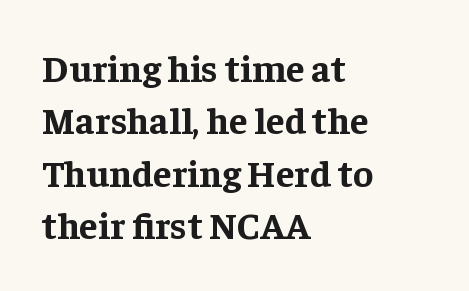
Q: Is the text bold? A: Yes.
Q: Is the text italic (slanted)? A: No, it is upright.
Q: Is the typeface a serif or a sans-serif typeface? A: Serif.
Q: Is the text underlined? A: No.
Q: How is the paragraph aligned? A: Left-aligned.
Q: Is the spacing between letters normal or unusually wide? A: Normal.
Q: Is the spacing between lines tight, normal or loose? A: Normal.
Q: Width (condensed, normal, or wide)? A: Normal.
Q: Stroke contrast? A: Low.
Q: x-height? A: Medium.
Q: Monospaced? A: No.
